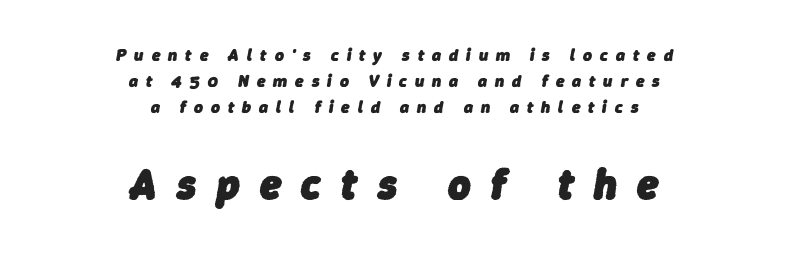
{"italic": "yes", "lean": "right", "slant_degrees": 9, "bold": "yes", "weight": "heavy", "width": "normal", "stroke_contrast": "low", "x_height": "medium", "monospaced": "no", "underline": "no", "align": "center", "line_spacing": "normal", "line_spacing_ratio": 1.53, "letter_spacing": "wide", "letter_spacing_em": 0.47, "larger_block": "second", "size_ratio": 2.53, "glyph_px": 43}
